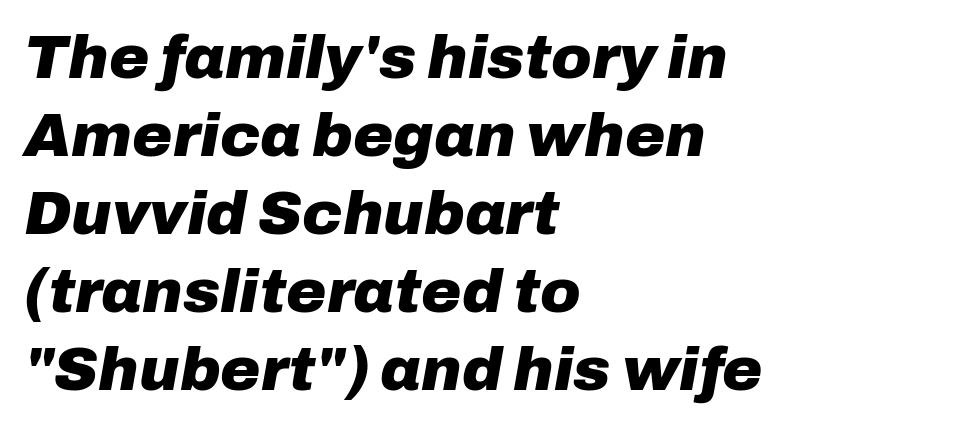
Q: Is the text bold? A: Yes.
Q: Is the text italic (slanted)? A: Yes, it leans right by about 10 degrees.
Q: Is the text underlined? A: No.
Q: How is the paragraph aligned? A: Left-aligned.
Q: Is the spacing between letters normal or unusually wide? A: Normal.
Q: Is the spacing between lines tight, normal or loose? A: Normal.
Q: Width (condensed, normal, or wide)? A: Normal.
Q: Stroke contrast? A: Low.
Q: x-height? A: Medium.
Q: Monospaced? A: No.
